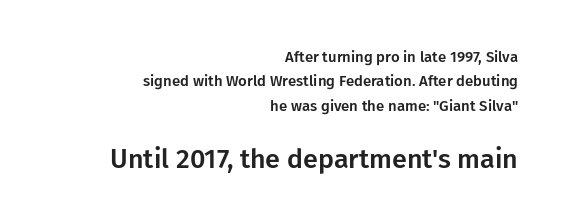
{"italic": "no", "underline": "no", "align": "right", "line_spacing": "normal", "line_spacing_ratio": 1.63, "letter_spacing": "normal", "letter_spacing_em": 0.0, "larger_block": "second", "size_ratio": 1.8, "glyph_px": 27}
